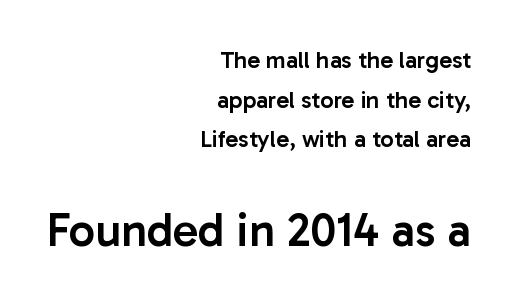
{"serif": "no", "italic": "no", "bold": "semi", "weight": "semibold", "width": "normal", "stroke_contrast": "low", "x_height": "medium", "monospaced": "no", "underline": "no", "align": "right", "line_spacing": "normal", "line_spacing_ratio": 1.65, "letter_spacing": "normal", "letter_spacing_em": 0.0, "larger_block": "second", "size_ratio": 1.96, "glyph_px": 47}
